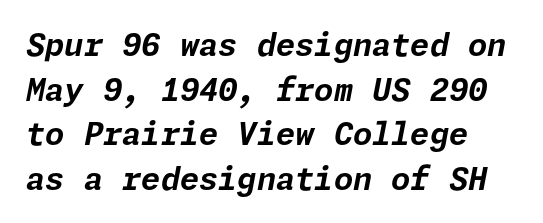
{"italic": "yes", "lean": "right", "slant_degrees": 11, "bold": "yes", "weight": "bold", "width": "normal", "stroke_contrast": "low", "x_height": "medium", "underline": "no", "line_spacing": "normal", "line_spacing_ratio": 1.44, "letter_spacing": "normal", "letter_spacing_em": 0.0, "glyph_px": 31}
